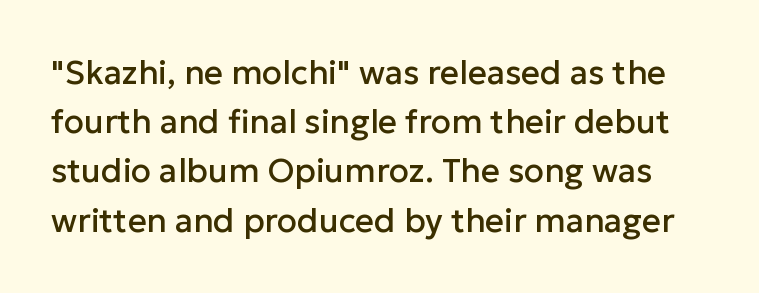
The area under the type is left untouched. This rendering leaves character spacing at its baseline value. To sum up the face: it is a sans, with no serifs. Do the characters align in a grid? No, the font is proportional. The axis of the letterforms is exactly vertical.
